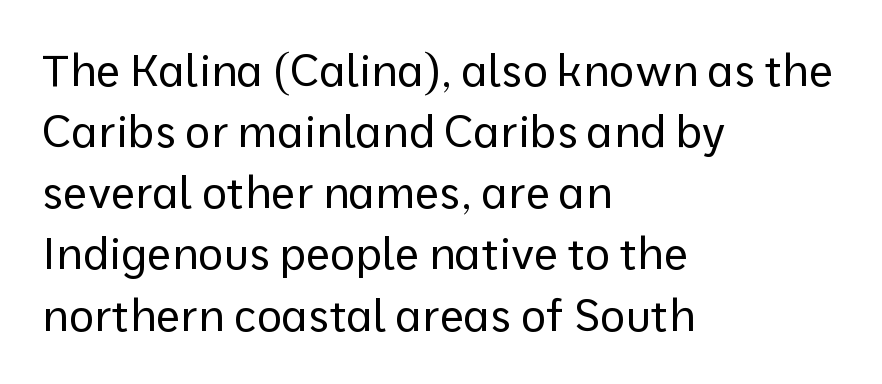
The paragraph shown leans on its left margin. The type is set solid horizontally, with unmodified tracking. The font is comparable to plain body text, perhaps lighter. Think of a printed novel: that variable character pitch is what you see here. The typeface chosen for these lines omits serifs. This is roman type, the default non-slanted kind.
